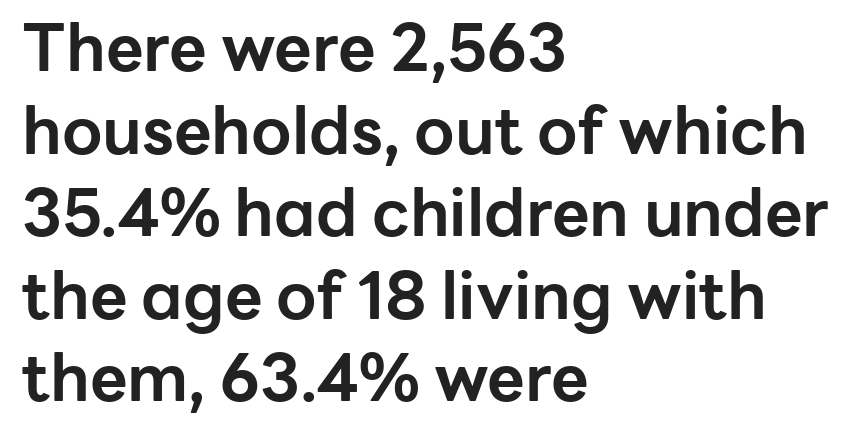
The image shows 65 px bold sans-serif type, upright; set left-aligned, normal line spacing (1.27x), normal letter spacing, not underlined; low stroke contrast and a medium x-height.
